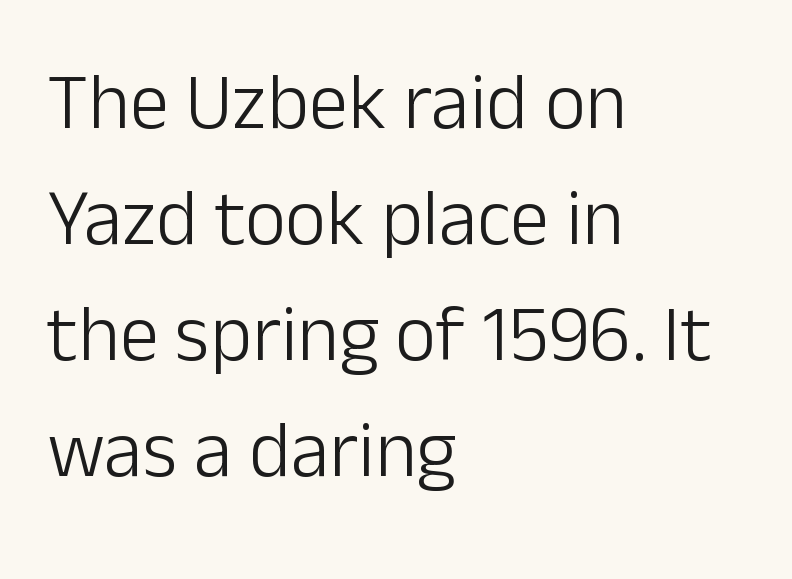
Letters have the restrained weight of plain body copy at most. The area under the type is left untouched. The letters stand upright; this is a roman face. Does extra space separate the letters? No, they use regular spacing. Whoever set this chose a conventional vertical rhythm.
